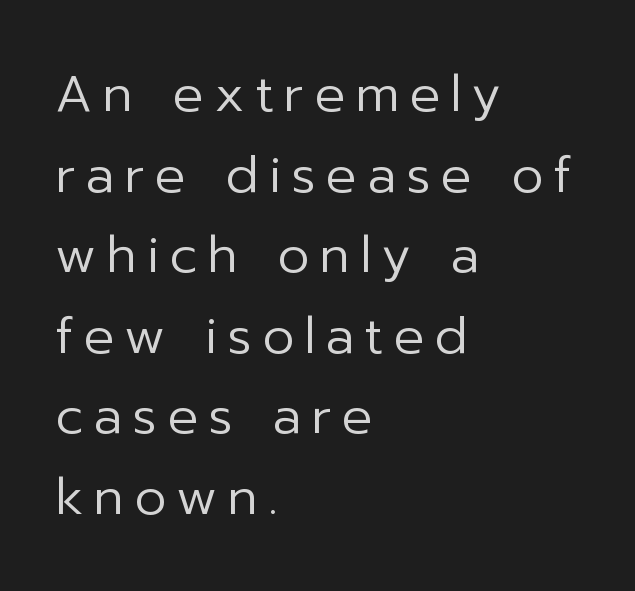
The space directly below the letters is spotless. Characters follow at a spacing far wider than the type designer built in. Where is the straight margin? On the left. Italic: no, the glyphs are upright roman. The vertical gap from one line to the next is medium.
